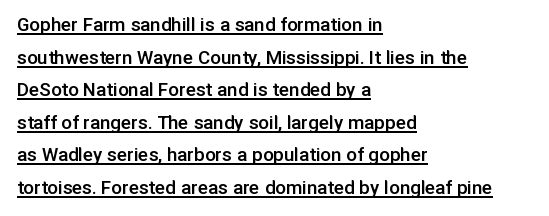
The image shows 21 px text type, upright; set left-aligned, normal line spacing (1.55x), normal letter spacing, underlined.
